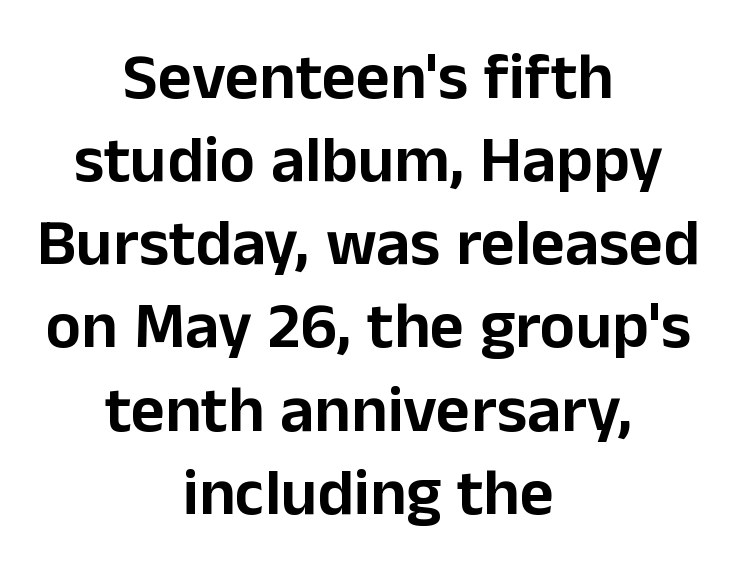
Q: Is the text italic (slanted)? A: No, it is upright.
Q: Is the typeface a serif or a sans-serif typeface? A: Sans-serif.
Q: Is the text underlined? A: No.
Q: How is the paragraph aligned? A: Centered.
Q: Is the spacing between letters normal or unusually wide? A: Normal.
Q: Is the spacing between lines tight, normal or loose? A: Normal.
Q: Width (condensed, normal, or wide)? A: Normal.
Q: Stroke contrast? A: Low.
Q: x-height? A: Medium.
Q: Monospaced? A: No.
